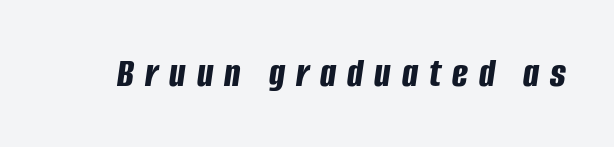
The image shows 42 px bold, condensed type, italic (leaning right); set unusually wide letter spacing (+0.26 em), not underlined; low stroke contrast and a large x-height.
